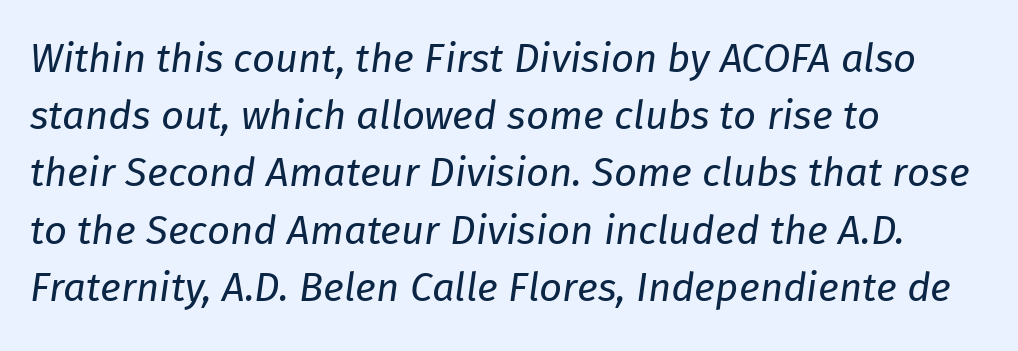
Descenders are the only things crossing below the line. Italic? Definitely — the glyphs are oblique. Each line starts at the same left margin while the right side varies. Short note: letters normally spaced. Varying glyph widths throughout — classic text-font behaviour.
